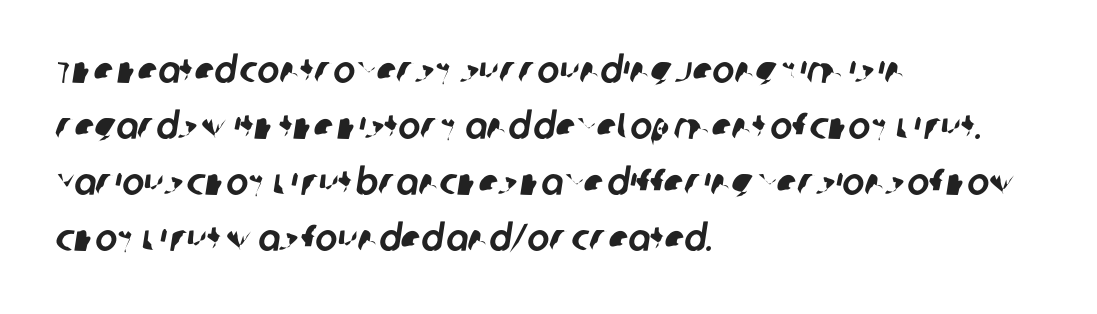
The image shows 37 px sans-serif type; set left-aligned, normal line spacing (1.51x), normal letter spacing, not underlined; low stroke contrast and a large x-height.
